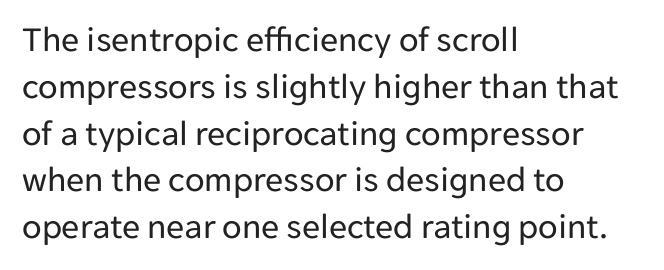
Character widths vary here, with narrow letters taking less room than wide ones. No extra ink here — the face is not bold. These lines are set flush left with a ragged right edge. Does extra space separate the letters? No, they use regular spacing. This is the regular roman posture of the typeface. Look at the bottom of the vertical strokes: they stop flat, with no serifs.
